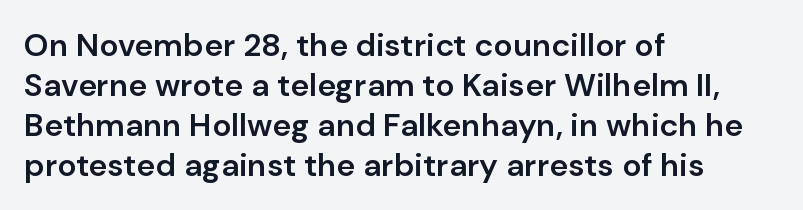
Q: Is the text bold? A: Semi-bold.
Q: Is the text italic (slanted)? A: No, it is upright.
Q: Is the typeface a serif or a sans-serif typeface? A: Sans-serif.
Q: Is the text underlined? A: No.
Q: How is the paragraph aligned? A: Left-aligned.
Q: Is the spacing between letters normal or unusually wide? A: Normal.
Q: Is the spacing between lines tight, normal or loose? A: Normal.
Q: Width (condensed, normal, or wide)? A: Normal.
Q: Stroke contrast? A: Low.
Q: x-height? A: Medium.
Q: Monospaced? A: No.
